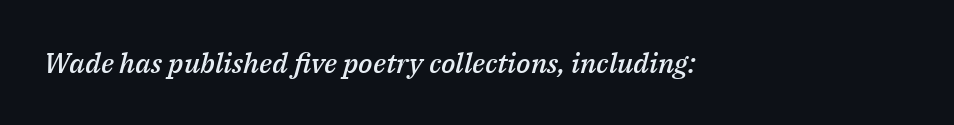
The image shows 28 px semibold type, italic (leaning right); set normal letter spacing, not underlined; medium stroke contrast and a medium x-height.
